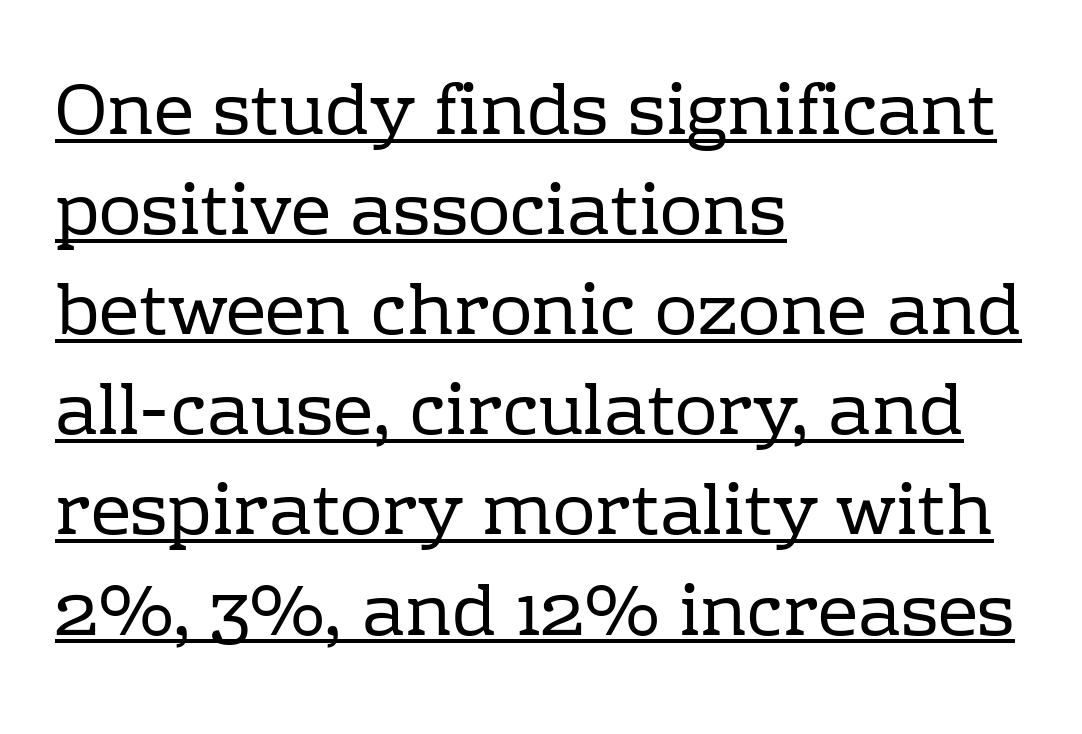
{"serif": "yes", "italic": "no", "bold": "no", "weight": "regular", "width": "normal", "stroke_contrast": "low", "x_height": "medium", "monospaced": "no", "underline": "yes", "align": "left", "line_spacing": "normal", "line_spacing_ratio": 1.41, "letter_spacing": "normal", "letter_spacing_em": 0.0, "glyph_px": 71}
